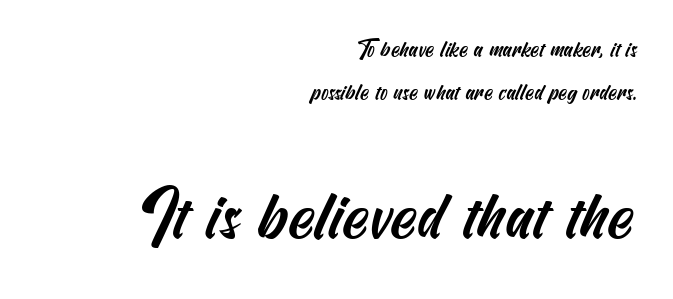
{"serif": "no", "width": "condensed", "stroke_contrast": "medium", "x_height": "small", "underline": "no", "align": "right", "line_spacing": "loose", "line_spacing_ratio": 1.95, "letter_spacing": "normal", "letter_spacing_em": 0.0, "larger_block": "second", "size_ratio": 3.0, "glyph_px": 66}
